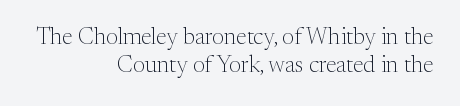
{"italic": "no", "bold": "no", "underline": "no", "align": "right", "line_spacing_ratio": 1.2, "letter_spacing": "normal", "letter_spacing_em": 0.0, "glyph_px": 23}
